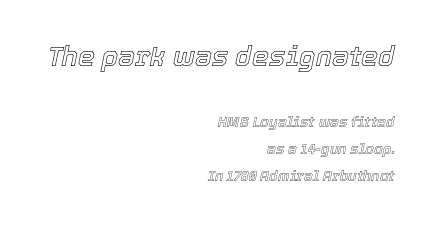
Q: Is the text italic (slanted)? A: Yes, it leans right by about 12 degrees.
Q: Is the text underlined? A: No.
Q: How is the paragraph aligned? A: Right-aligned.
Q: Is the spacing between letters normal or unusually wide? A: Normal.
Q: Is the spacing between lines tight, normal or loose? A: Loose.
Q: Which block of text is set in a larger size, the first (top) or the second (bottom)? A: The first (top) one.
